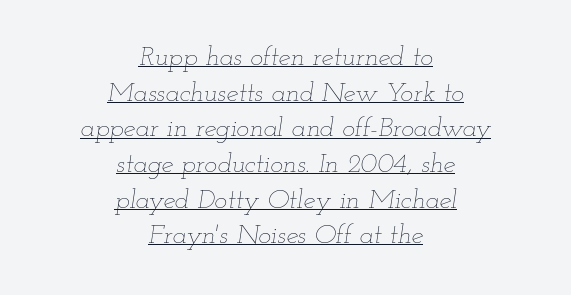
The image shows 27 px text type, italic (leaning right); set centered, normal line spacing (1.32x), normal letter spacing, underlined.
